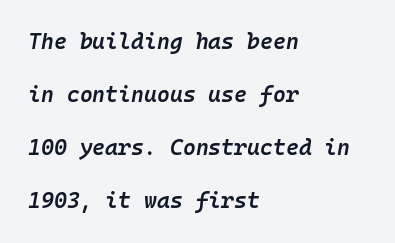
{"italic": "yes", "lean": "right", "slant_degrees": 10, "bold": "semi", "underline": "no", "align": "left", "line_spacing": "loose", "line_spacing_ratio": 2.41, "letter_spacing": "normal", "letter_spacing_em": 0.0, "glyph_px": 22}
